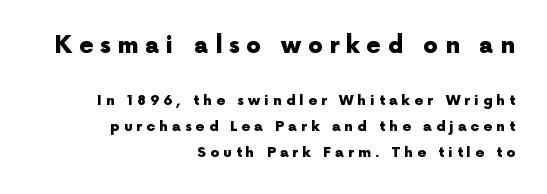
{"italic": "no", "bold": "yes", "underline": "no", "align": "right", "line_spacing_ratio": 1.83, "letter_spacing": "wide", "letter_spacing_em": 0.29, "larger_block": "first", "size_ratio": 1.64, "glyph_px": 23}
